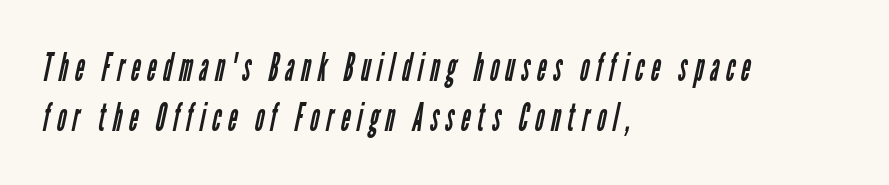
The image shows 39 px regular-weight, condensed sans-serif type; set left-aligned, normal line spacing (1.27x), not underlined; low stroke contrast and a medium x-height.
